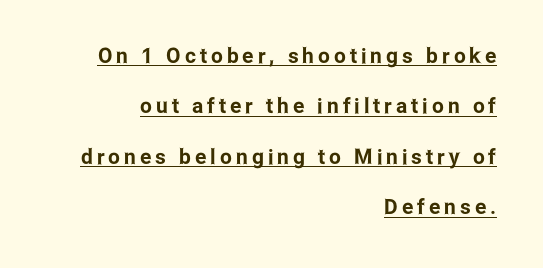
Q: Is the text italic (slanted)? A: No, it is upright.
Q: Is the text underlined? A: Yes.
Q: How is the paragraph aligned? A: Right-aligned.
Q: Is the spacing between lines tight, normal or loose? A: Loose.
